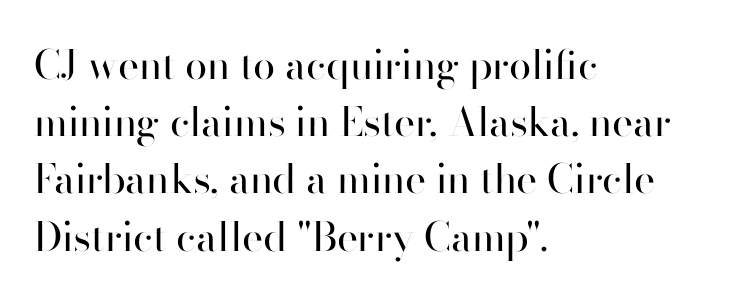
It's the straight-up-and-down kind of type. Proportional: the letters do not fall into vertical columns. The passage shown has conventional tracking throughout. The passage shown is not underscored anywhere. This rendering employs a face without finishing strokes, i.e., a sans-serif. The setting favours the left margin, as ordinary paragraphs usually do.
